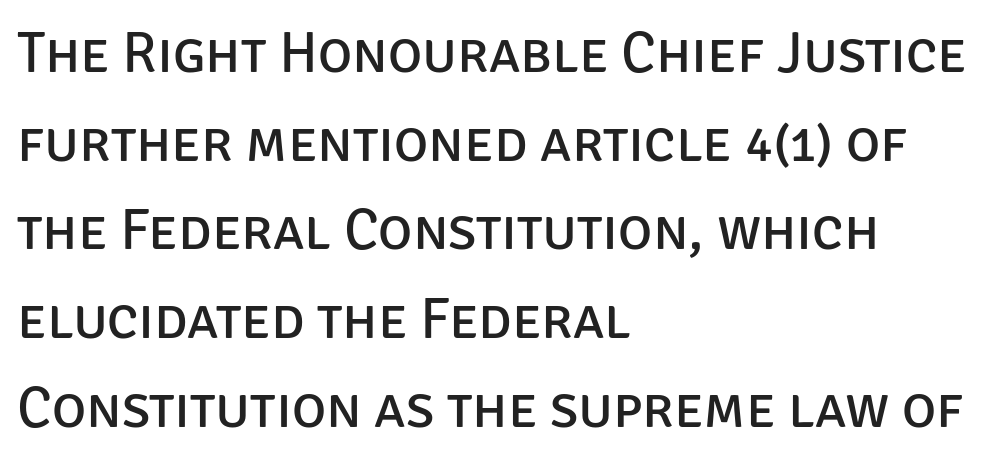
Q: Is the text bold? A: No.
Q: Is the text italic (slanted)? A: No, it is upright.
Q: Is the typeface a serif or a sans-serif typeface? A: Sans-serif.
Q: Is the text underlined? A: No.
Q: How is the paragraph aligned? A: Left-aligned.
Q: Is the spacing between letters normal or unusually wide? A: Normal.
Q: Is the spacing between lines tight, normal or loose? A: Normal.
Q: Width (condensed, normal, or wide)? A: Normal.
Q: Stroke contrast? A: Low.
Q: x-height? A: Large.
Q: Monospaced? A: No.
